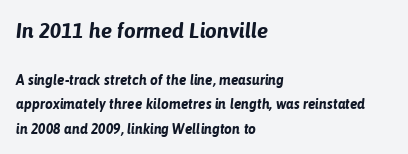
The whole block is typeset with a tilt. Tracking value appears to be zero — textbook default spacing. This rendering features lettering with no underline. Line beginnings align vertically; line endings do not.
